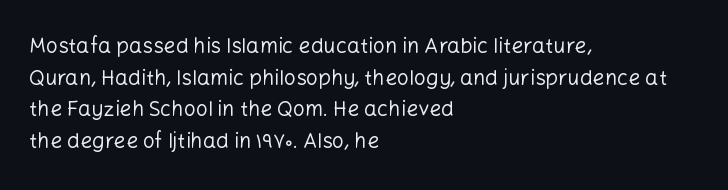
Style check: upright. Leftover space on each line is placed entirely after the last word. The rows are spaced the way most documents space them. The font is comparable to plain body text, perhaps lighter. Honestly, there is no underline to notice here at all. Nobody touched the tracking dial on this one.
